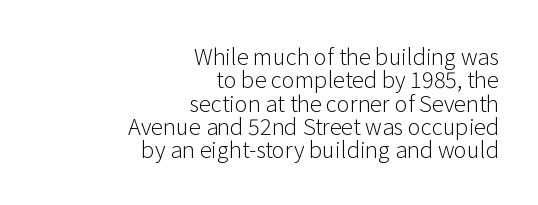
The image shows 22 px text type, upright; set right-aligned, tight line spacing (1.06x), normal letter spacing, not underlined.
